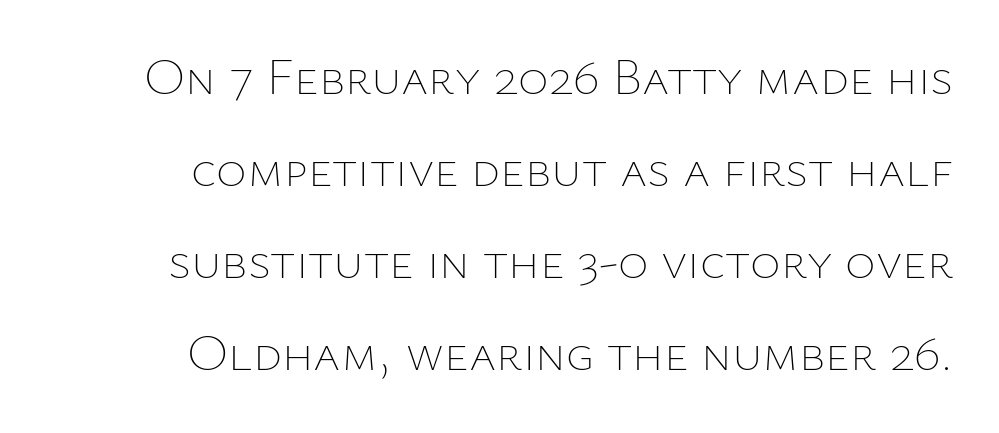
Q: Is the text bold? A: No.
Q: Is the text italic (slanted)? A: No, it is upright.
Q: Is the text underlined? A: No.
Q: How is the paragraph aligned? A: Right-aligned.
Q: Is the spacing between letters normal or unusually wide? A: Normal.
Q: Width (condensed, normal, or wide)? A: Normal.
Q: Stroke contrast? A: Low.
Q: x-height? A: Medium.
Q: Monospaced? A: No.
